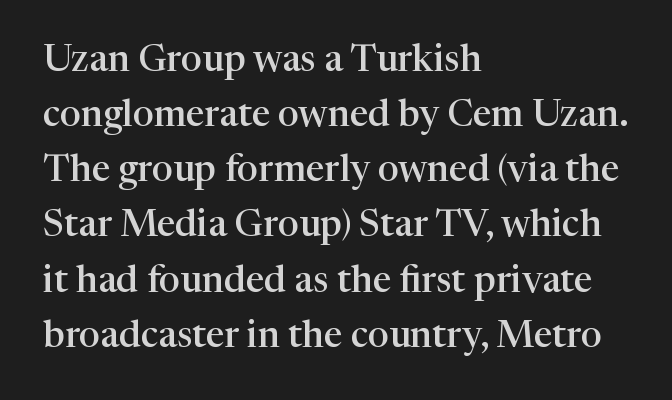
The image shows 37 px semibold serif type, upright; set left-aligned, normal line spacing (1.49x), normal letter spacing, not underlined; high stroke contrast and a medium x-height.
